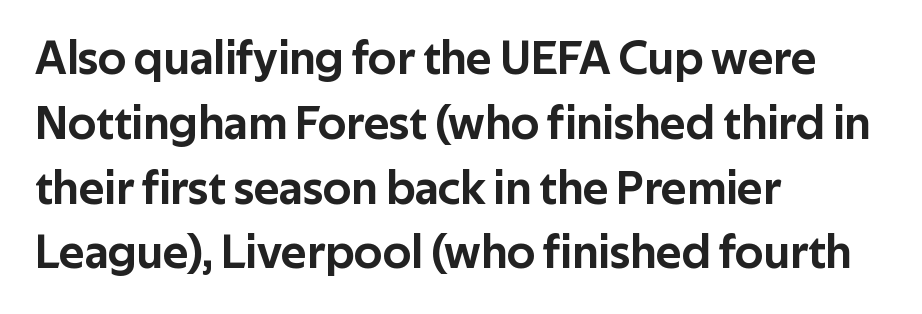
Horizontal alignment here is leftward, the default for most running prose. This is the regular roman posture of the typeface. The type family on display is of the sans-serif kind. Check the space under the baseline: it is left empty.
